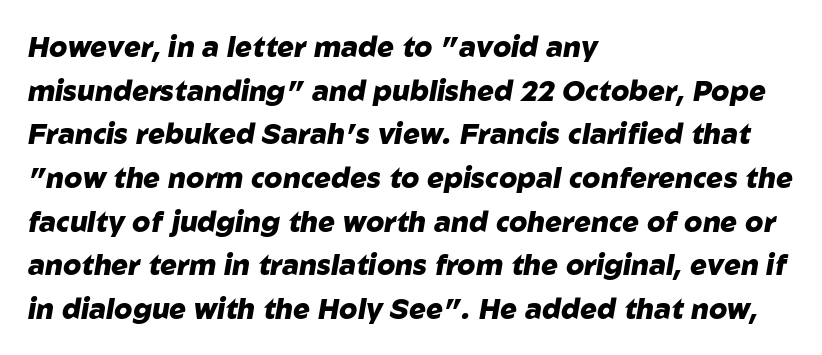
The image shows 28 px heavy type, italic (leaning right); set left-aligned, normal line spacing (1.56x), normal letter spacing, not underlined; low stroke contrast and a medium x-height.
